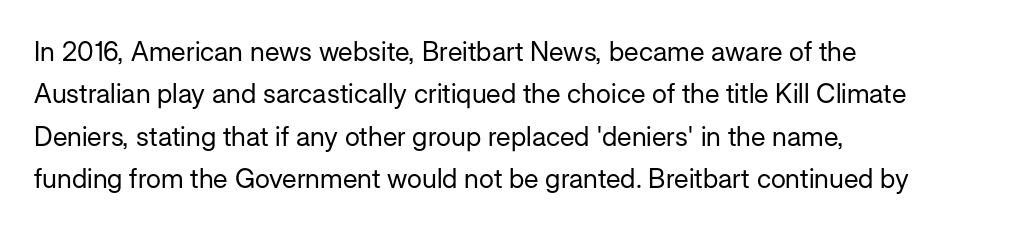
{"italic": "no", "bold": "no", "underline": "no", "align": "left", "line_spacing": "normal", "line_spacing_ratio": 1.57, "letter_spacing": "normal", "letter_spacing_em": 0.0, "glyph_px": 27}
